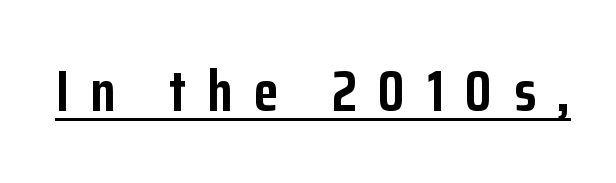
The image shows 57 px semibold, condensed sans-serif type, upright; set unusually wide letter spacing (+0.37 em), underlined; low stroke contrast and a medium x-height.
